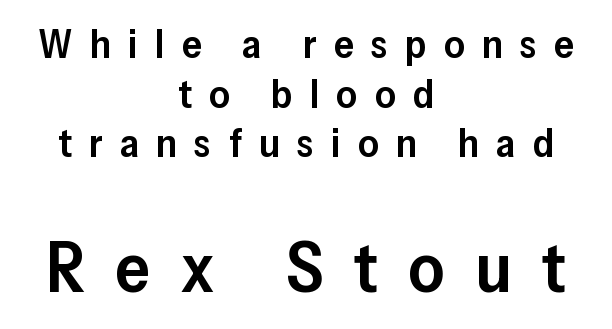
{"serif": "no", "italic": "no", "bold": "semi", "weight": "semibold", "width": "normal", "stroke_contrast": "low", "x_height": "medium", "monospaced": "no", "underline": "no", "align": "center", "line_spacing_ratio": 1.24, "letter_spacing": "wide", "letter_spacing_em": 0.43, "larger_block": "second", "size_ratio": 1.75, "glyph_px": 70}
